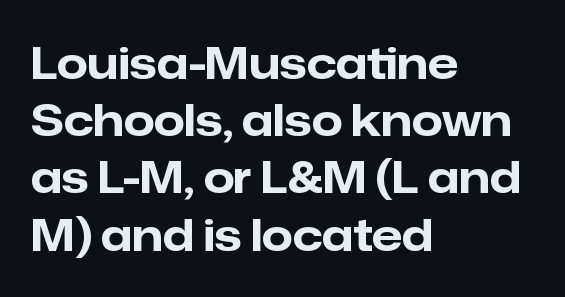
Q: Is the text bold? A: Yes.
Q: Is the text italic (slanted)? A: No, it is upright.
Q: Is the typeface a serif or a sans-serif typeface? A: Sans-serif.
Q: Is the text underlined? A: No.
Q: How is the paragraph aligned? A: Left-aligned.
Q: Is the spacing between letters normal or unusually wide? A: Normal.
Q: Is the spacing between lines tight, normal or loose? A: Normal.
Q: Width (condensed, normal, or wide)? A: Normal.
Q: Stroke contrast? A: Low.
Q: x-height? A: Medium.
Q: Monospaced? A: No.
